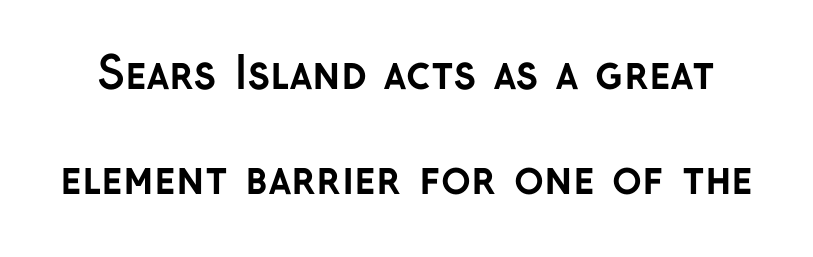
{"serif": "no", "italic": "no", "bold": "yes", "weight": "semibold", "width": "normal", "stroke_contrast": "low", "x_height": "medium", "monospaced": "no", "underline": "no", "line_spacing": "loose", "line_spacing_ratio": 2.38, "letter_spacing": "normal", "letter_spacing_em": 0.0, "glyph_px": 44}
